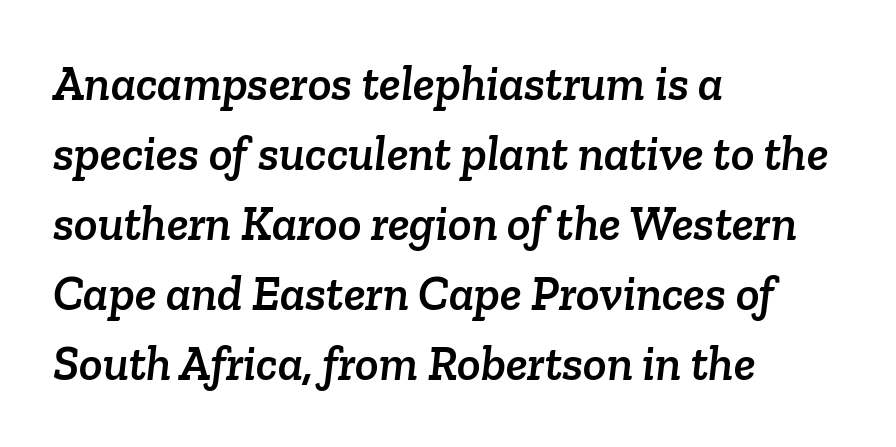
Alignment: flush left. Is this a sans? No — the strokes have serifs. Is this a fixed-width face? No — the glyphs have proportional, varying widths. The gaps between neighbouring characters are ordinary and unremarkable. Vertically, the passage feels balanced, rows spaced as you'd expect.
